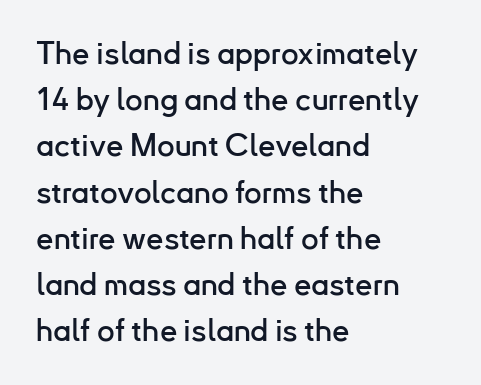
Q: Is the text italic (slanted)? A: No, it is upright.
Q: Is the typeface a serif or a sans-serif typeface? A: Sans-serif.
Q: Is the text underlined? A: No.
Q: How is the paragraph aligned? A: Left-aligned.
Q: Is the spacing between letters normal or unusually wide? A: Normal.
Q: Is the spacing between lines tight, normal or loose? A: Normal.
Q: Width (condensed, normal, or wide)? A: Normal.
Q: Stroke contrast? A: Low.
Q: x-height? A: Small.
Q: Monospaced? A: No.
